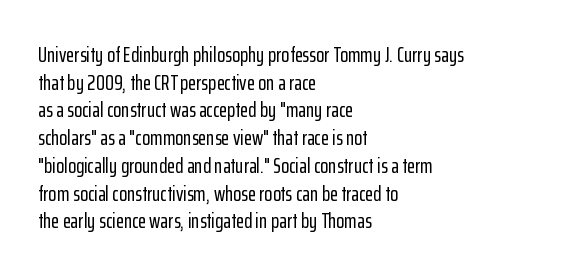
Every character sits straight up, as roman type does. Decoration check: the copy has no underline. A normal amount of white space separates one row of letters from the next. The passage shown has conventional tracking throughout.
